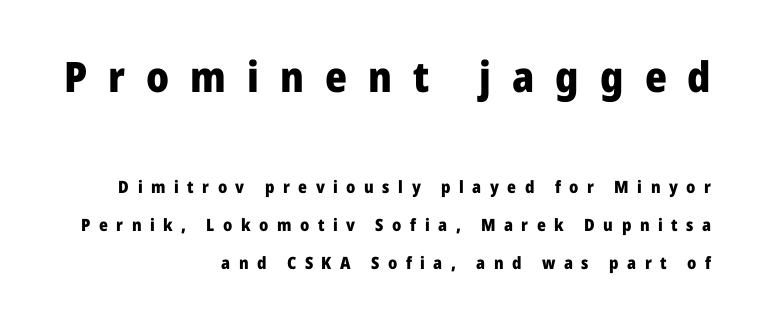
{"serif": "no", "italic": "no", "bold": "yes", "weight": "heavy", "width": "normal", "stroke_contrast": "low", "x_height": "medium", "monospaced": "no", "underline": "no", "align": "right", "line_spacing": "loose", "line_spacing_ratio": 2.23, "letter_spacing": "wide", "letter_spacing_em": 0.5, "larger_block": "first", "size_ratio": 2.47, "glyph_px": 42}
